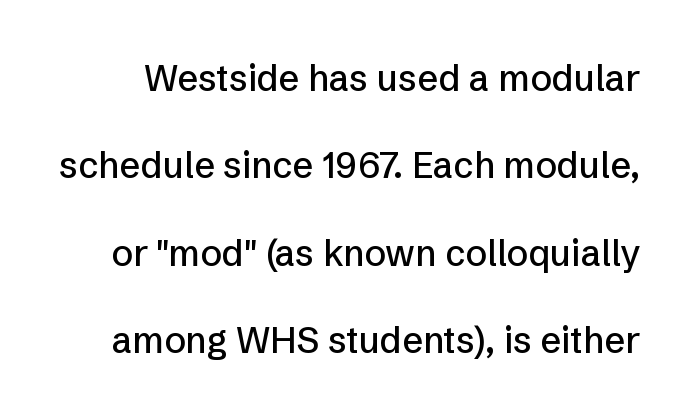
{"serif": "no", "italic": "no", "width": "normal", "stroke_contrast": "low", "x_height": "medium", "monospaced": "no", "underline": "no", "line_spacing": "loose", "line_spacing_ratio": 2.43, "letter_spacing": "normal", "letter_spacing_em": 0.0, "glyph_px": 36}
